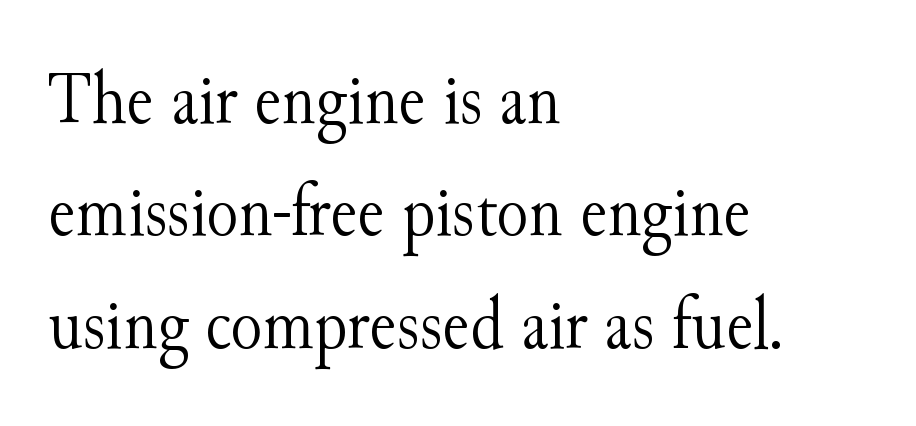
The rendering uses a moderate line-height, typical for paragraphs. Students, note that the glyphs here touch the page at normal intervals. The paragraph shown leans on its left margin. Tall strokes in this sample are plumb rather than angled.
